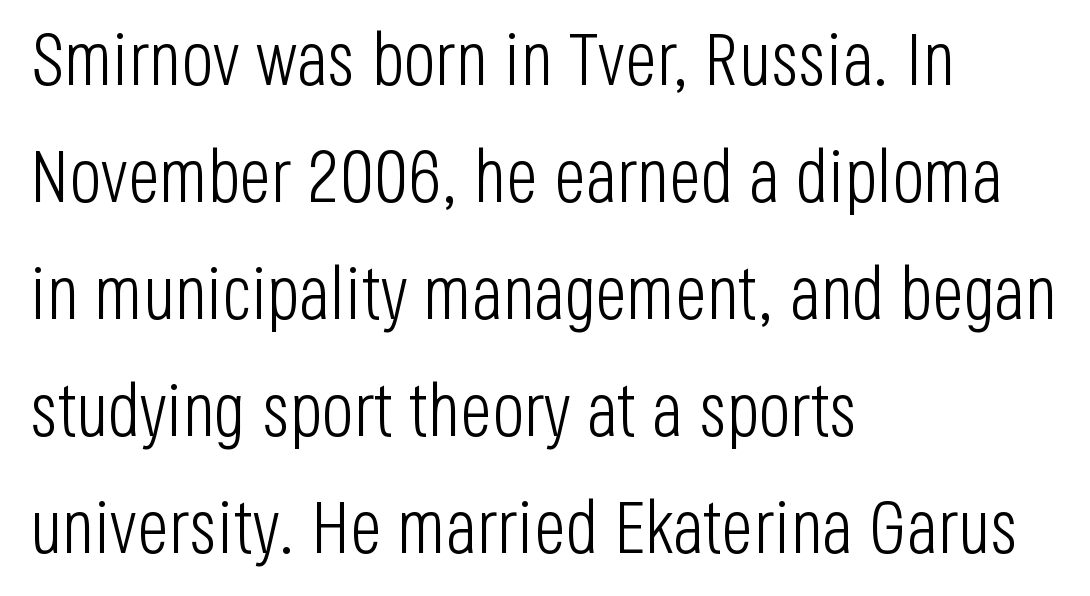
The image shows 75 px light, condensed sans-serif type, upright; set left-aligned, normal line spacing (1.56x), normal letter spacing, not underlined; low stroke contrast and a large x-height.
